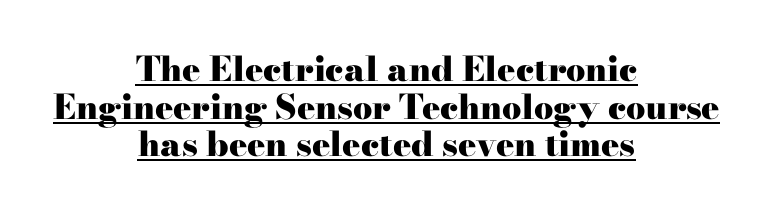
Q: Is the text bold? A: Yes.
Q: Is the text italic (slanted)? A: No, it is upright.
Q: Is the typeface a serif or a sans-serif typeface? A: Serif.
Q: Is the text underlined? A: Yes.
Q: How is the paragraph aligned? A: Centered.
Q: Is the spacing between letters normal or unusually wide? A: Normal.
Q: Is the spacing between lines tight, normal or loose? A: Tight.
Q: Width (condensed, normal, or wide)? A: Wide.
Q: Stroke contrast? A: High.
Q: x-height? A: Small.
Q: Monospaced? A: No.
